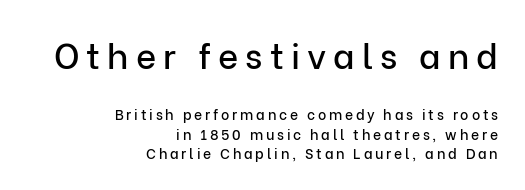
The space between consecutive lines is moderate. Plain, unruled lines of type. The passage shown is typed in a proportional face where columns would drift. Font category for this specimen: sans-serif.
